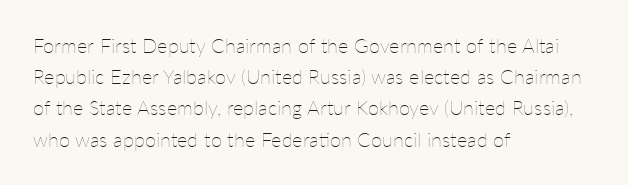
Between one letter and the next there's only the usual sliver of space. Letters rest on an invisible, unmarked baseline. Does the copy run flush right? No — it runs flush left. Nothing heavy about these letters — not bold at all.
